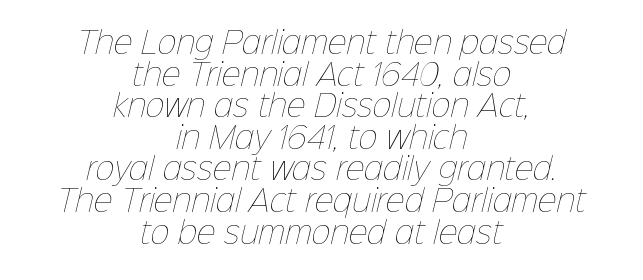
The image shows 29 px thin type; set centered, tight line spacing (1.09x), normal letter spacing, not underlined; low stroke contrast and a medium x-height.
